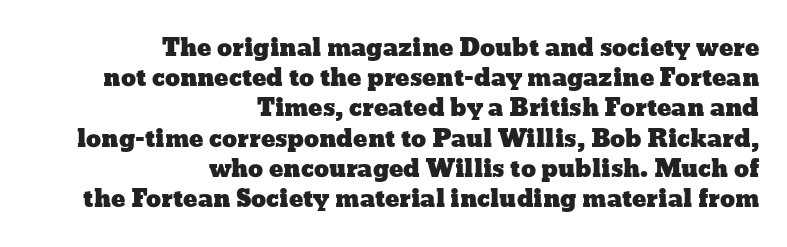
One glance says typical: line gaps are just what's usual. Tall strokes in this sample are plumb rather than angled. Observe the ordinary spacing: letters are neighbours, not strangers. Nobody drew a line under any word here.
